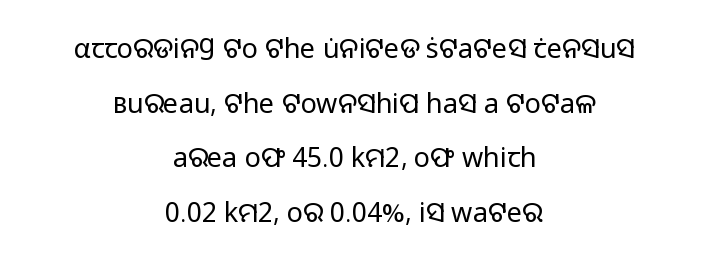
Every row of glyphs is offset so its center matches the block's center. Has an underline been added? It has not. This reads as an unemphasized weight, regular at the heaviest. Horizontal bands of white between lines are thick stripes. Ordinary non-slanted type is in use.
